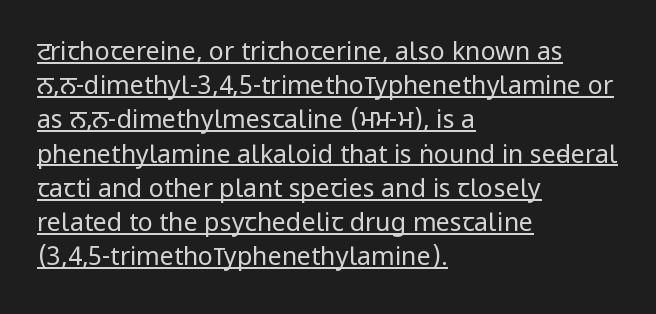
Characters remain perfectly vertical along every line. The passage shown stacks its lines at a standard gap. Alignment: flush left. Short note: letters normally spaced.
